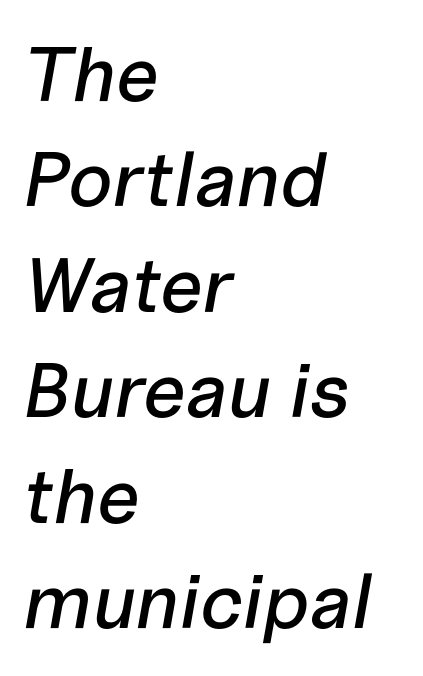
Descenders are the only things crossing below the line. Think of a printed novel: that variable character pitch is what you see here. Italic? Definitely — the glyphs are oblique. The lines are quadded left. Successive baselines arrive at the customary interval. Tracking value appears to be zero — textbook default spacing.
